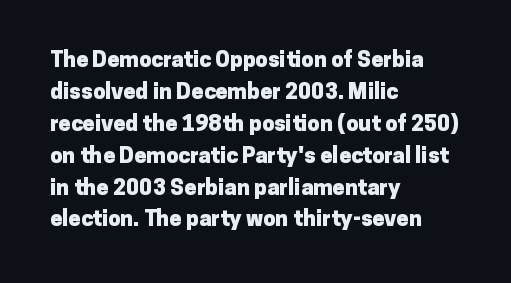
Q: Is the text bold? A: Yes.
Q: Is the text italic (slanted)? A: No, it is upright.
Q: Is the text underlined? A: No.
Q: How is the paragraph aligned? A: Left-aligned.
Q: Is the spacing between letters normal or unusually wide? A: Normal.
Q: Is the spacing between lines tight, normal or loose? A: Normal.
